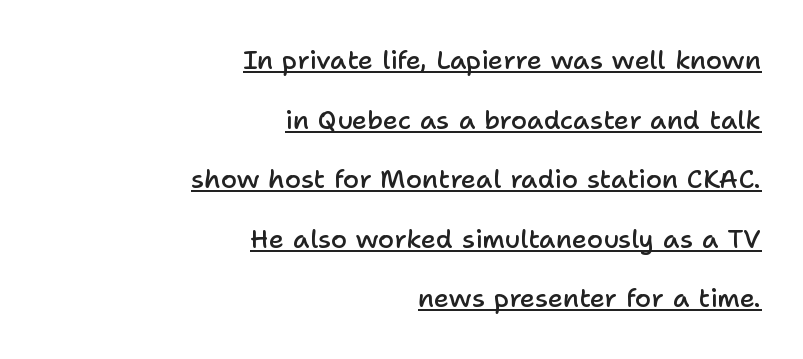
{"italic": "no", "bold": "semi", "underline": "yes", "align": "right", "line_spacing": "loose", "line_spacing_ratio": 2.29, "letter_spacing": "normal", "letter_spacing_em": 0.0, "glyph_px": 26}
